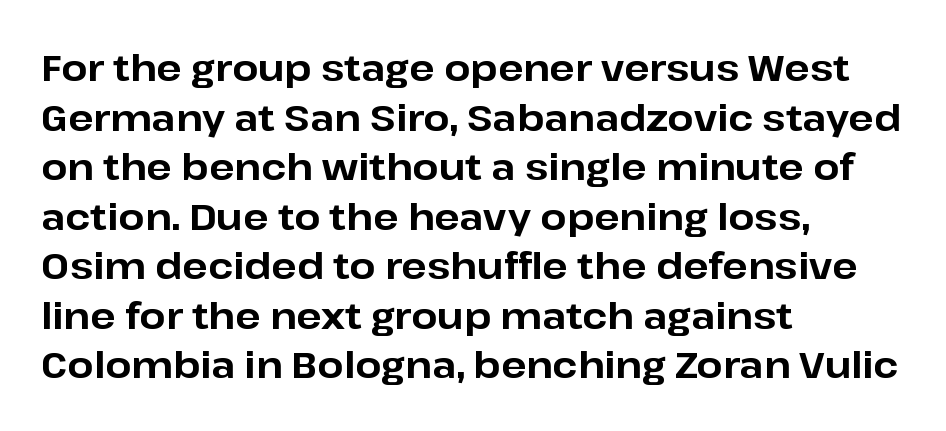
The image shows 37 px bold sans-serif type, upright; set left-aligned, normal line spacing (1.34x), normal letter spacing, not underlined; low stroke contrast and a medium x-height.
